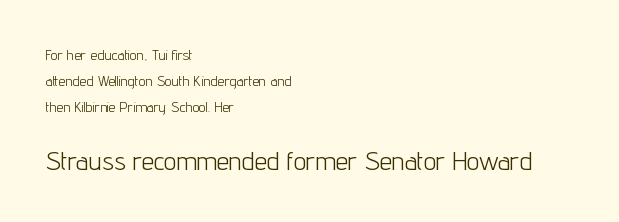
The face used here appears at its bigger size in the lower chunk. Italic? Not at all — the glyphs are vertical. You could call the tracking neutral — neither tight nor loose. Alignment: flush left. Weight: in the light-to-regular range.
